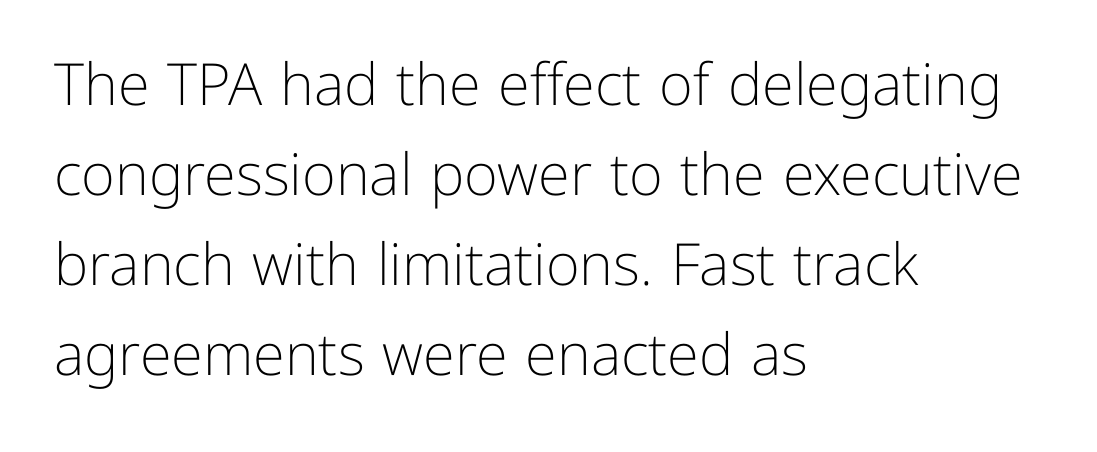
Q: Is the text bold? A: No.
Q: Is the text italic (slanted)? A: No, it is upright.
Q: Is the typeface a serif or a sans-serif typeface? A: Sans-serif.
Q: Is the text underlined? A: No.
Q: How is the paragraph aligned? A: Left-aligned.
Q: Is the spacing between letters normal or unusually wide? A: Normal.
Q: Is the spacing between lines tight, normal or loose? A: Normal.
Q: Width (condensed, normal, or wide)? A: Normal.
Q: Stroke contrast? A: Low.
Q: x-height? A: Medium.
Q: Monospaced? A: No.
